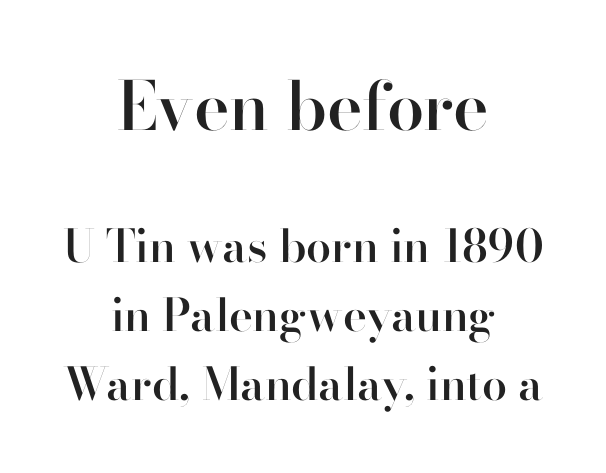
Words appear dense and cohesive because spacing is normal. The specimen omits any rule beneath the text block's lines. Varying glyph widths throughout — classic text-font behaviour. Is there any slant? The stems are plumb.
